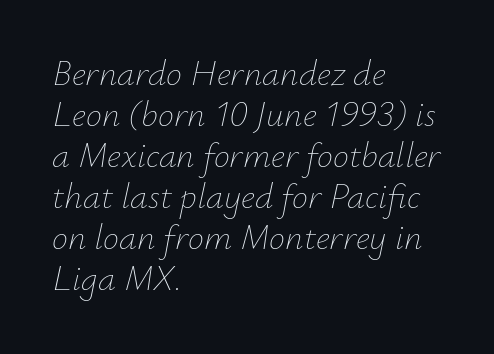
The passage shown stacks its lines with hardly any gap. Characters are canted at an angle relative to the baseline's perpendicular. The string is rendered with underlining switched off. Does the copy run flush right? No — it runs flush left. The typeface has the unassuming heft of standard copy or less.
